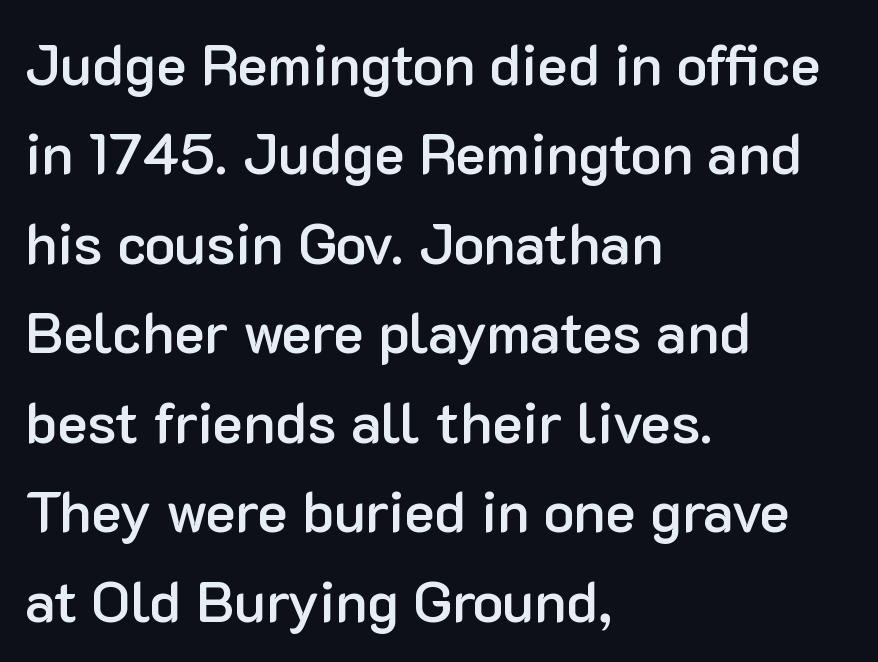
You could not count columns in this text — the font is proportionally spaced. A somewhat darkened texture: the type is semibold rather than bold. Notice how descenders clear the ascenders below comfortably — that's standard leading. A sans-serif font was chosen for this passage. Posture: upright roman. Is the block centered? No — it sits flush against the left margin.
